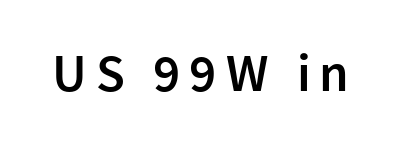
The zone under the glyphs is completely vacant. Varying glyph widths throughout — classic text-font behaviour. You can tell it's not italic because the verticals are truly vertical. Look at the stroke-to-counter ratio: somewhat heavy, a semibold.
